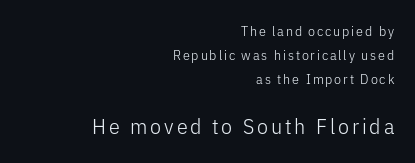
Q: Is the text bold? A: No.
Q: Is the text italic (slanted)? A: No, it is upright.
Q: Is the text underlined? A: No.
Q: How is the paragraph aligned? A: Right-aligned.
Q: Which block of text is set in a larger size, the first (top) or the second (bottom)? A: The second (bottom) one.
